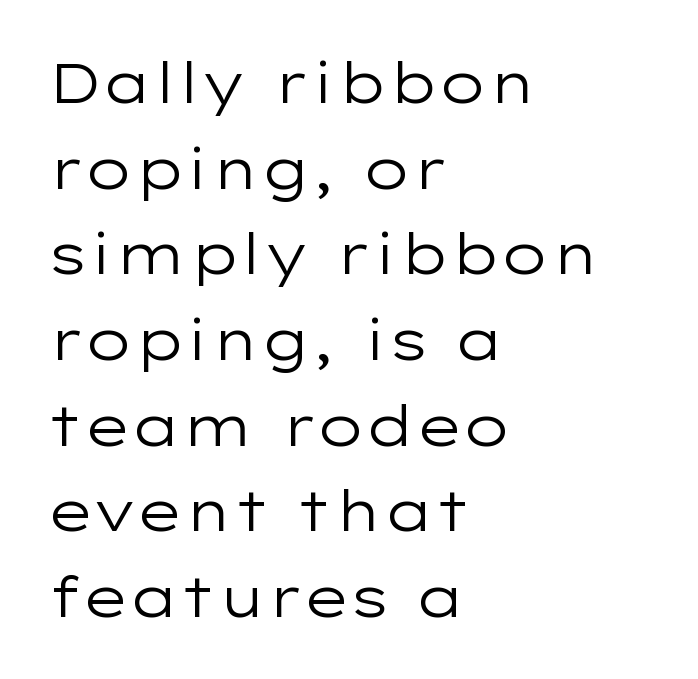
Q: Is the text bold? A: No.
Q: Is the text italic (slanted)? A: No, it is upright.
Q: Is the typeface a serif or a sans-serif typeface? A: Sans-serif.
Q: Is the text underlined? A: No.
Q: How is the paragraph aligned? A: Left-aligned.
Q: Is the spacing between letters normal or unusually wide? A: Normal.
Q: Is the spacing between lines tight, normal or loose? A: Normal.
Q: Width (condensed, normal, or wide)? A: Wide.
Q: Stroke contrast? A: Low.
Q: x-height? A: Medium.
Q: Monospaced? A: No.
